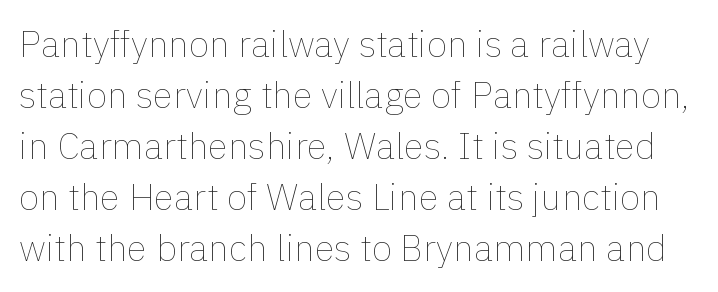
{"italic": "no", "bold": "no", "weight": "thin", "width": "normal", "x_height": "medium", "monospaced": "no", "underline": "no", "line_spacing": "normal", "line_spacing_ratio": 1.38, "letter_spacing": "normal", "letter_spacing_em": 0.0, "glyph_px": 37}
